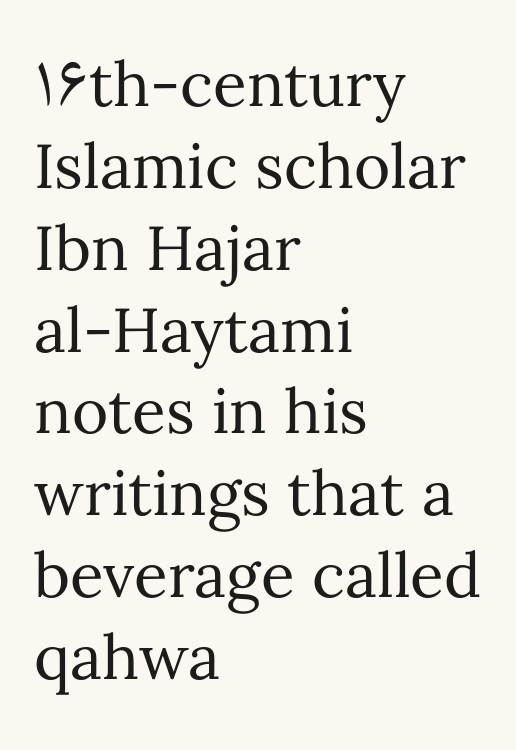
Horizontally, the lines are justified to the leading edge only. These lines were composed using upright roman letters. Caption: face not bold, strokes unweighted. Tracking value appears to be zero — textbook default spacing. Vertical spacing — default.
